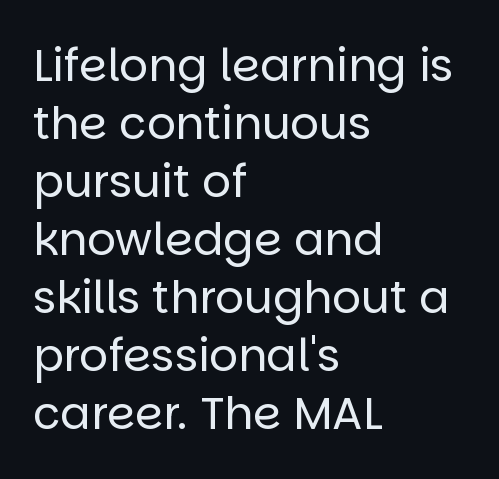
{"serif": "no", "italic": "no", "bold": "no", "weight": "regular", "width": "normal", "stroke_contrast": "low", "x_height": "large", "monospaced": "no", "underline": "no", "align": "left", "line_spacing": "normal", "line_spacing_ratio": 1.29, "letter_spacing": "normal", "letter_spacing_em": 0.0, "glyph_px": 45}
